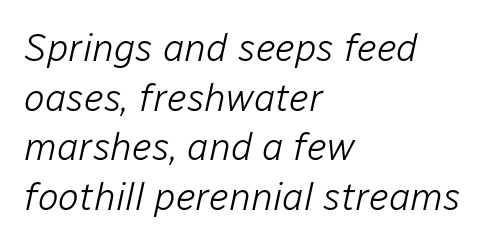
The image shows 39 px light type, italic (leaning right); set left-aligned, normal line spacing (1.27x), normal letter spacing, not underlined; low stroke contrast and a medium x-height.
